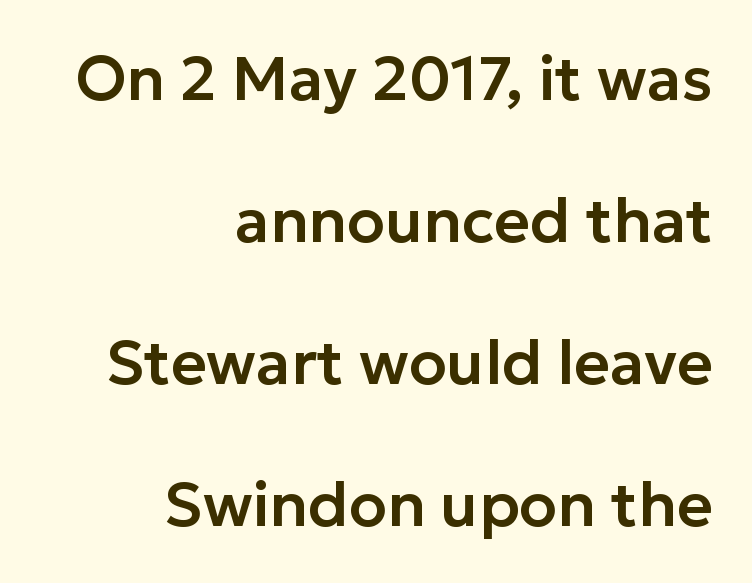
{"serif": "no", "italic": "no", "width": "normal", "stroke_contrast": "low", "x_height": "medium", "monospaced": "no", "underline": "no", "align": "right", "line_spacing": "loose", "line_spacing_ratio": 2.29, "letter_spacing": "normal", "letter_spacing_em": 0.0, "glyph_px": 62}
